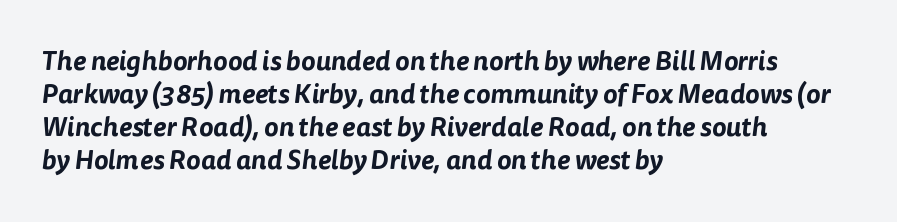
Q: Is the text underlined? A: No.
Q: How is the paragraph aligned? A: Left-aligned.
Q: Is the spacing between letters normal or unusually wide? A: Normal.
